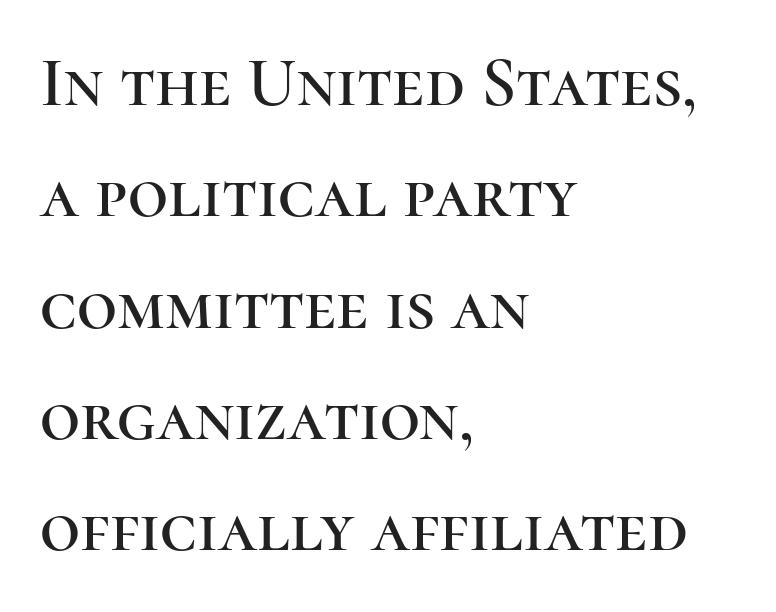
Q: Is the text italic (slanted)? A: No, it is upright.
Q: Is the typeface a serif or a sans-serif typeface? A: Serif.
Q: Is the text underlined? A: No.
Q: How is the paragraph aligned? A: Left-aligned.
Q: Is the spacing between letters normal or unusually wide? A: Normal.
Q: Is the spacing between lines tight, normal or loose? A: Normal.
Q: Width (condensed, normal, or wide)? A: Normal.
Q: Stroke contrast? A: High.
Q: x-height? A: Medium.
Q: Monospaced? A: No.
